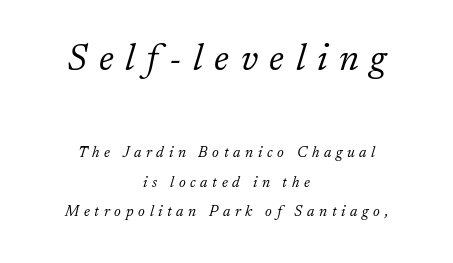
{"serif": "yes", "italic": "yes", "lean": "right", "slant_degrees": 17, "bold": "no", "weight": "light", "width": "normal", "stroke_contrast": "low", "x_height": "medium", "monospaced": "no", "underline": "no", "align": "center", "line_spacing": "loose", "line_spacing_ratio": 1.98, "letter_spacing": "wide", "letter_spacing_em": 0.31, "larger_block": "first", "size_ratio": 2.47, "glyph_px": 37}
